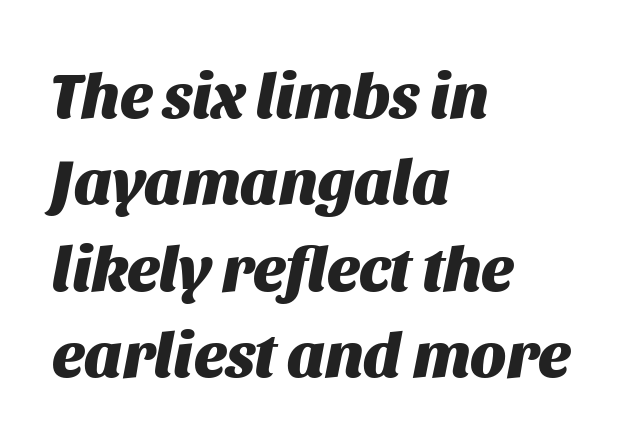
Q: Is the text bold? A: Yes.
Q: Is the text italic (slanted)? A: Yes, it leans right by about 11 degrees.
Q: Is the text underlined? A: No.
Q: How is the paragraph aligned? A: Left-aligned.
Q: Is the spacing between letters normal or unusually wide? A: Normal.
Q: Is the spacing between lines tight, normal or loose? A: Normal.
Q: Width (condensed, normal, or wide)? A: Normal.
Q: Stroke contrast? A: Medium.
Q: x-height? A: Large.
Q: Monospaced? A: No.
